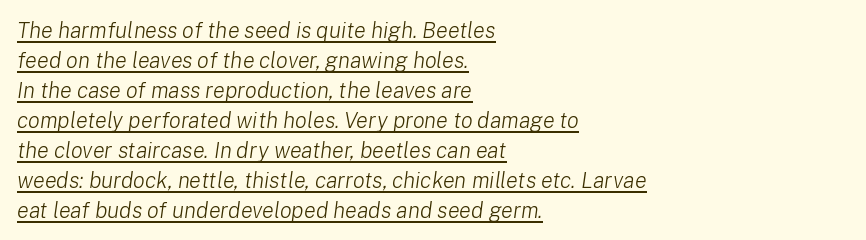
The leading is moderate, giving the passage an even texture. Spacing between characters is what you'd get straight out of the box. Underlined type. Heaviness? Minimal to ordinary, like unemphasized prose. Looking at the ascenders, they clearly lean. Horizontally, the lines are justified to the leading edge only.
